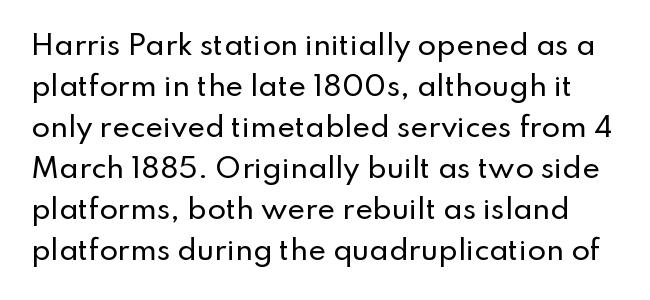
Q: Is the text italic (slanted)? A: No, it is upright.
Q: Is the text underlined? A: No.
Q: Is the spacing between letters normal or unusually wide? A: Normal.
Q: Is the spacing between lines tight, normal or loose? A: Normal.
